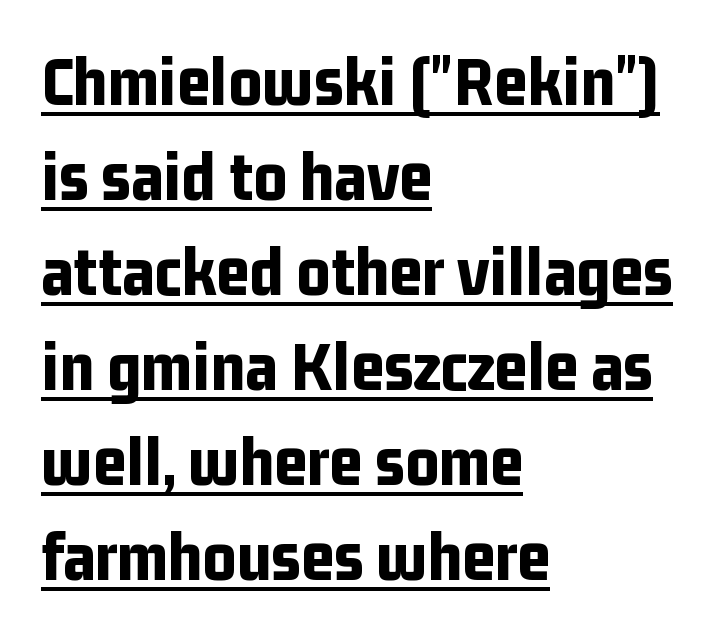
{"serif": "no", "italic": "no", "bold": "yes", "weight": "bold", "width": "condensed", "stroke_contrast": "low", "x_height": "medium", "monospaced": "no", "underline": "yes", "align": "left", "line_spacing": "normal", "line_spacing_ratio": 1.32, "letter_spacing": "normal", "letter_spacing_em": 0.0, "glyph_px": 72}
